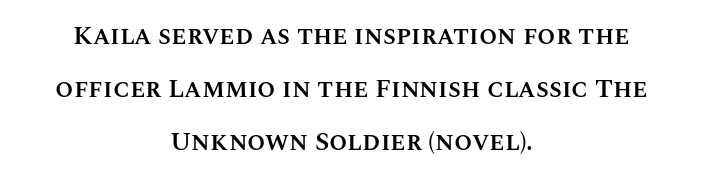
The image shows 26 px text type, upright; set centered, loose line spacing (2.04x), normal letter spacing, not underlined.
